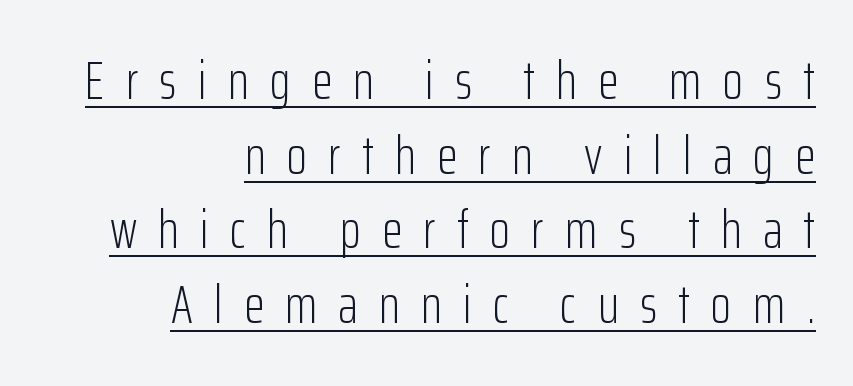
Unbolded letterforms with no extra heft. This rendering features underlined lettering. Serif or sans? Sans — the stroke terminals are bare. Loose tracking; the words dissolve into strings of separated letters. Line spacing here is normal.
